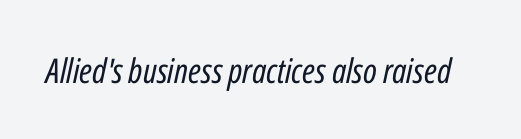
Q: Is the text bold? A: No.
Q: Is the text italic (slanted)? A: Yes, it leans right by about 12 degrees.
Q: Is the text underlined? A: No.
Q: Is the spacing between letters normal or unusually wide? A: Normal.
Q: Width (condensed, normal, or wide)? A: Condensed.
Q: Stroke contrast? A: Low.
Q: x-height? A: Medium.
Q: Monospaced? A: No.
